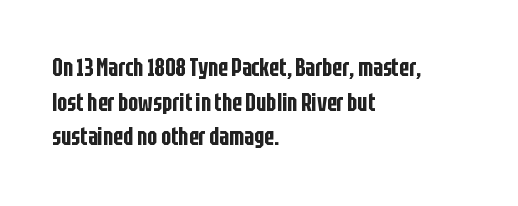
Q: Is the text italic (slanted)? A: No, it is upright.
Q: Is the text underlined? A: No.
Q: How is the paragraph aligned? A: Left-aligned.
Q: Is the spacing between letters normal or unusually wide? A: Normal.
Q: Is the spacing between lines tight, normal or loose? A: Normal.
